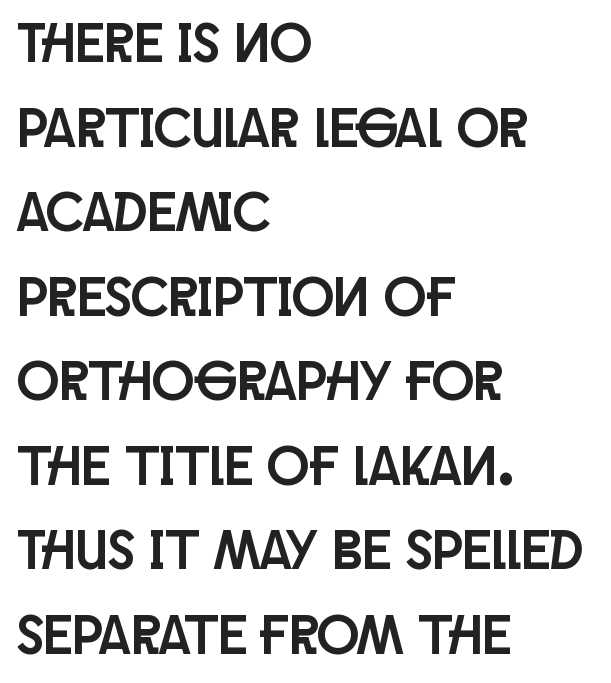
The image shows 56 px condensed sans-serif type, upright; set left-aligned, normal line spacing (1.51x), normal letter spacing, not underlined; low stroke contrast and a large x-height.
